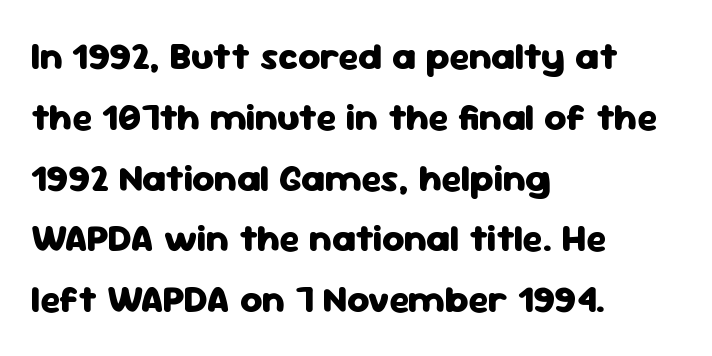
{"serif": "no", "italic": "no", "bold": "yes", "weight": "heavy", "width": "normal", "stroke_contrast": "low", "x_height": "medium", "monospaced": "no", "underline": "no", "align": "left", "line_spacing": "normal", "line_spacing_ratio": 1.6, "letter_spacing": "normal", "letter_spacing_em": 0.0, "glyph_px": 38}
